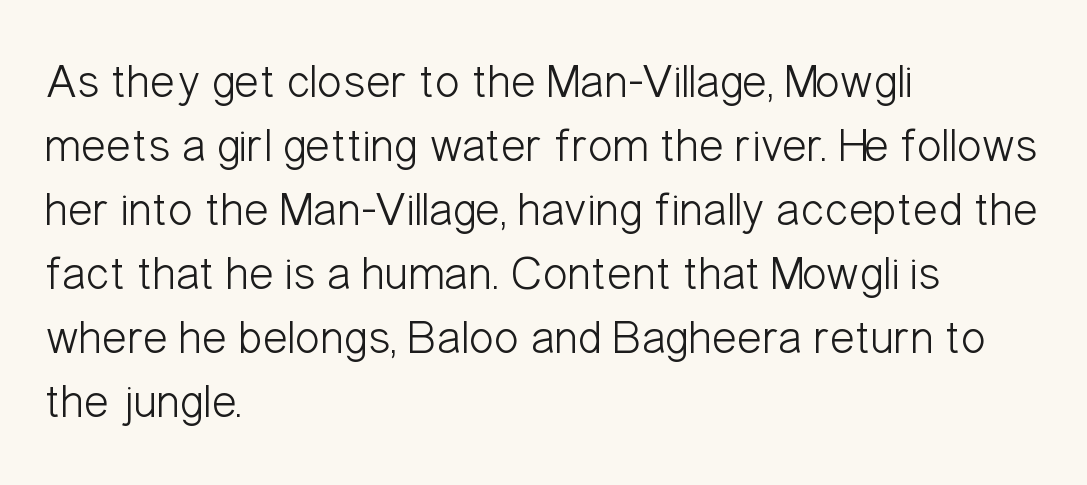
{"serif": "no", "italic": "no", "bold": "no", "weight": "light", "width": "condensed", "stroke_contrast": "low", "x_height": "medium", "monospaced": "no", "underline": "no", "align": "left", "line_spacing": "normal", "line_spacing_ratio": 1.36, "letter_spacing": "normal", "letter_spacing_em": 0.0, "glyph_px": 47}
